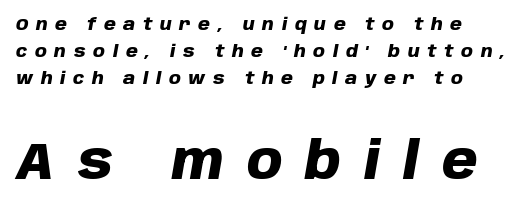
How heavy is the stroke? Heavy — this is a bold. Size contrast runs from small at the top to large at the bottom. The rendering uses natural spacing where letterforms have individual widths. Quick note: interline space is typical. Beneath every word, the page is bare. One-word summary of the alignment: left.
